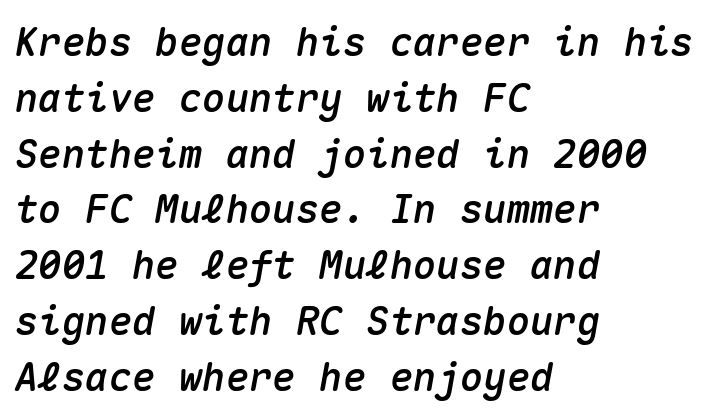
Q: Is the text italic (slanted)? A: Yes, it leans right by about 10 degrees.
Q: Is the text underlined? A: No.
Q: How is the paragraph aligned? A: Left-aligned.
Q: Is the spacing between letters normal or unusually wide? A: Normal.
Q: Is the spacing between lines tight, normal or loose? A: Normal.
Q: Width (condensed, normal, or wide)? A: Normal.
Q: Stroke contrast? A: Medium.
Q: x-height? A: Medium.
Q: Monospaced? A: Yes.
